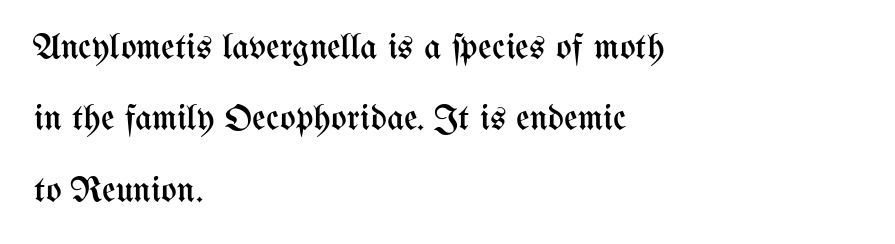
{"italic": "no", "bold": "no", "weight": "regular", "width": "condensed", "stroke_contrast": "medium", "x_height": "medium", "monospaced": "no", "underline": "no", "align": "left", "line_spacing": "loose", "line_spacing_ratio": 1.93, "letter_spacing": "normal", "letter_spacing_em": 0.0, "glyph_px": 37}
